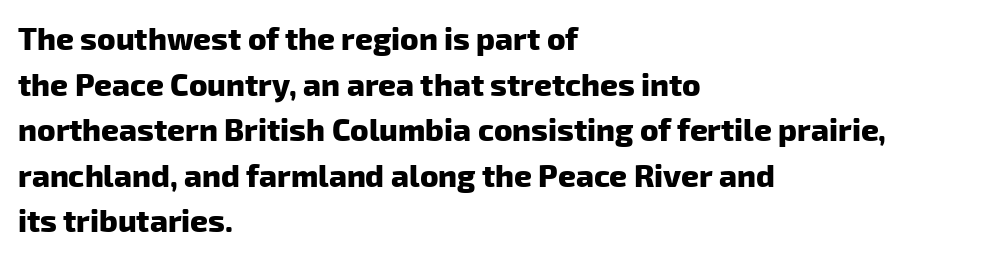
No extra tracking has been applied to these lines. Typeset ragged right — the left edge is the straight one. Reading down the column, the eye jumps a familiar distance to each next line. The face used here is proportionally spaced, like ordinary book or web type. To sum up the face: it is a sans, with no serifs. A full-strength bold gives these letters their thick strokes.
